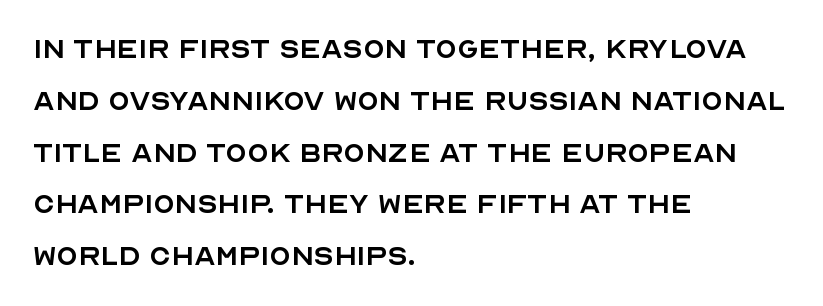
{"serif": "no", "italic": "no", "bold": "no", "weight": "regular", "width": "normal", "x_height": "large", "monospaced": "no", "underline": "no", "align": "left", "line_spacing": "normal", "line_spacing_ratio": 1.48, "letter_spacing": "normal", "letter_spacing_em": 0.0, "glyph_px": 35}
